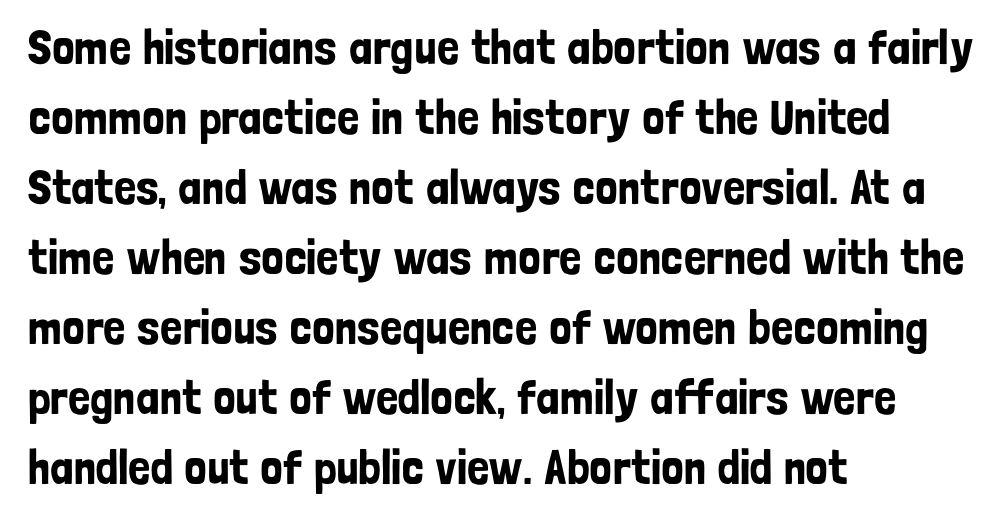
{"serif": "no", "italic": "no", "width": "condensed", "stroke_contrast": "low", "x_height": "medium", "monospaced": "no", "underline": "no", "align": "left", "line_spacing": "normal", "line_spacing_ratio": 1.43, "letter_spacing": "normal", "letter_spacing_em": 0.0, "glyph_px": 49}
